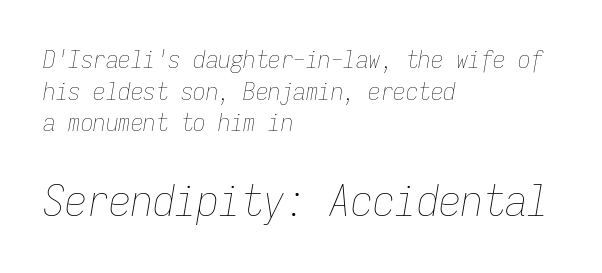
{"italic": "yes", "lean": "right", "slant_degrees": 9, "bold": "no", "weight": "thin", "width": "condensed", "stroke_contrast": "low", "x_height": "medium", "monospaced": "yes", "underline": "no", "align": "left", "line_spacing": "normal", "line_spacing_ratio": 1.27, "letter_spacing": "normal", "letter_spacing_em": 0.0, "larger_block": "second", "size_ratio": 1.76, "glyph_px": 44}
